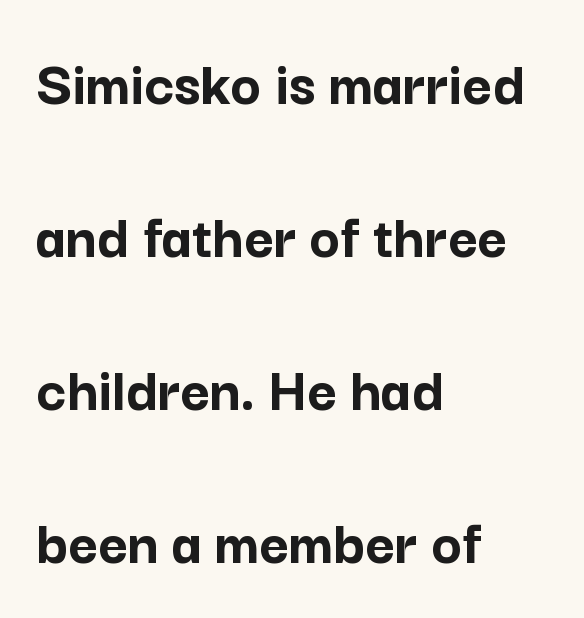
What weight is shown? A full bold with thick strokes. The face used here is rendered with its standard letterfit. Layout note: lines flush left. Quick note: interline space is abundant.
